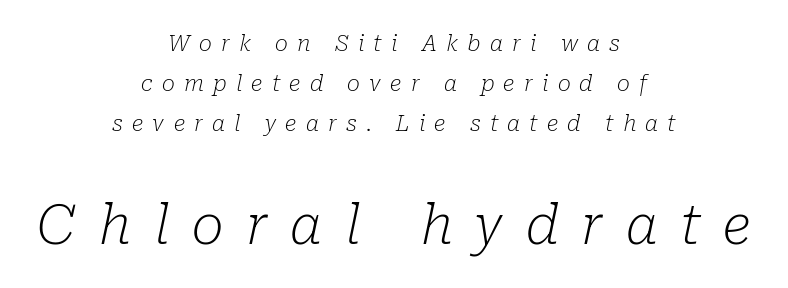
Q: Is the text bold? A: No.
Q: Is the text italic (slanted)? A: Yes, it leans right by about 10 degrees.
Q: Is the typeface a serif or a sans-serif typeface? A: Serif.
Q: Is the text underlined? A: No.
Q: How is the paragraph aligned? A: Centered.
Q: Is the spacing between letters normal or unusually wide? A: Unusually wide.
Q: Which block of text is set in a larger size, the first (top) or the second (bottom)? A: The second (bottom) one.
Q: Width (condensed, normal, or wide)? A: Normal.
Q: Stroke contrast? A: Low.
Q: x-height? A: Medium.
Q: Monospaced? A: No.
